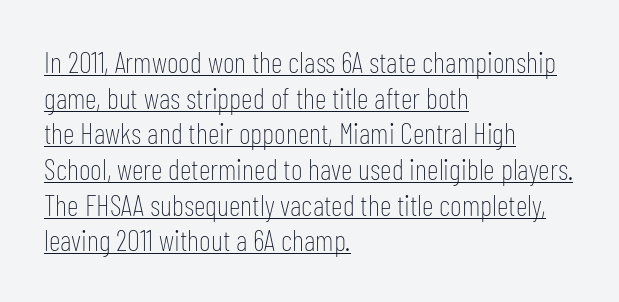
Q: Is the text bold? A: No.
Q: Is the text italic (slanted)? A: No, it is upright.
Q: Is the typeface a serif or a sans-serif typeface? A: Sans-serif.
Q: Is the text underlined? A: Yes.
Q: How is the paragraph aligned? A: Left-aligned.
Q: Is the spacing between letters normal or unusually wide? A: Normal.
Q: Width (condensed, normal, or wide)? A: Condensed.
Q: Stroke contrast? A: Low.
Q: x-height? A: Medium.
Q: Monospaced? A: No.
